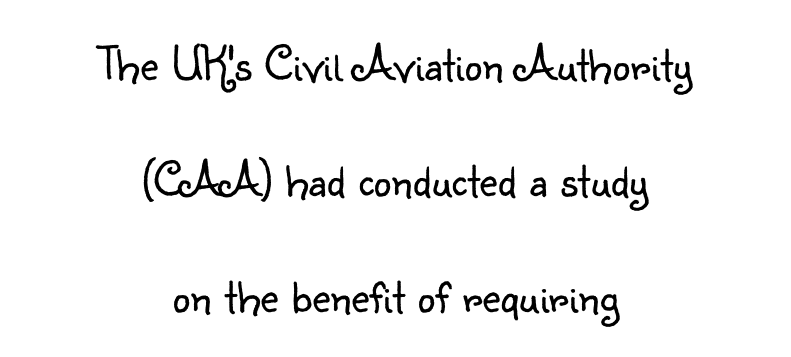
{"serif": "no", "italic": "no", "bold": "no", "weight": "light", "width": "normal", "stroke_contrast": "low", "x_height": "small", "monospaced": "no", "underline": "no", "align": "center", "line_spacing": "loose", "line_spacing_ratio": 2.32, "letter_spacing": "normal", "letter_spacing_em": 0.0, "glyph_px": 50}
